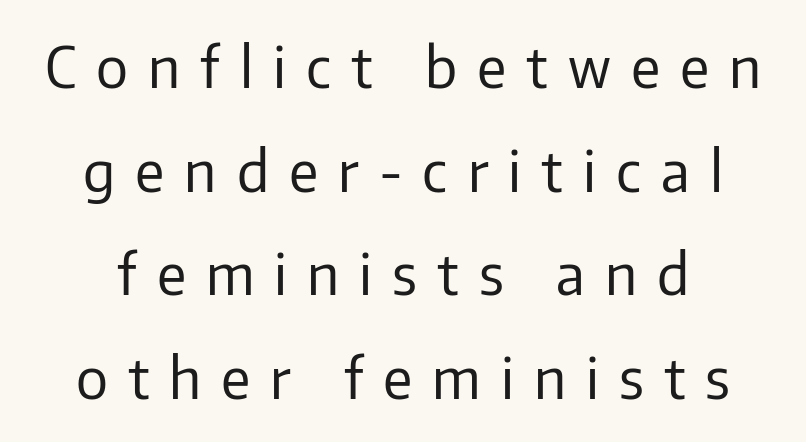
{"serif": "no", "italic": "no", "bold": "no", "weight": "regular", "width": "normal", "stroke_contrast": "low", "x_height": "medium", "monospaced": "no", "underline": "no", "line_spacing_ratio": 1.82, "letter_spacing": "wide", "letter_spacing_em": 0.35, "glyph_px": 57}
